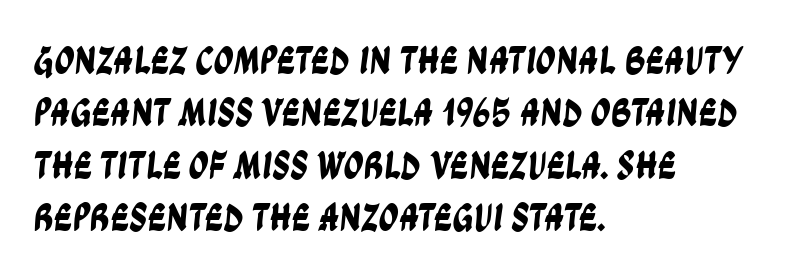
The image shows 40 px condensed sans-serif type; set left-aligned, normal line spacing (1.31x), normal letter spacing, not underlined; low stroke contrast and a large x-height.
